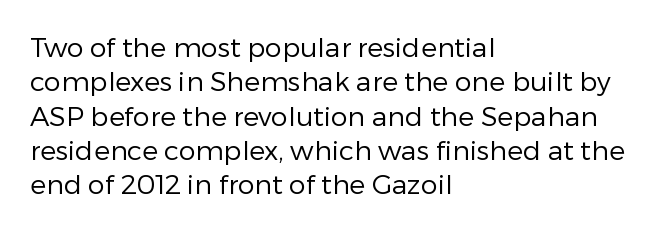
{"italic": "no", "bold": "no", "underline": "no", "align": "left", "line_spacing": "normal", "line_spacing_ratio": 1.27, "letter_spacing": "normal", "letter_spacing_em": 0.0, "glyph_px": 27}
